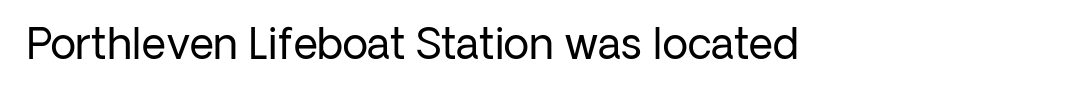
Q: Is the text bold? A: No.
Q: Is the text italic (slanted)? A: No, it is upright.
Q: Is the typeface a serif or a sans-serif typeface? A: Sans-serif.
Q: Is the text underlined? A: No.
Q: How is the paragraph aligned? A: Left-aligned.
Q: Is the spacing between letters normal or unusually wide? A: Normal.
Q: Width (condensed, normal, or wide)? A: Normal.
Q: Stroke contrast? A: Low.
Q: x-height? A: Medium.
Q: Monospaced? A: No.
